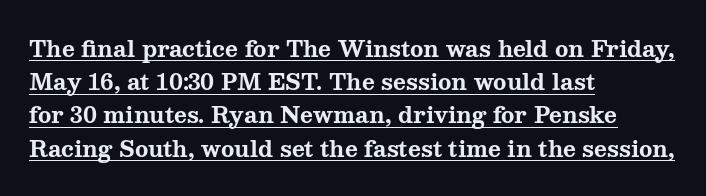
The image shows 22 px bold type, upright; set left-aligned, normal line spacing (1.51x), normal letter spacing, underlined.
